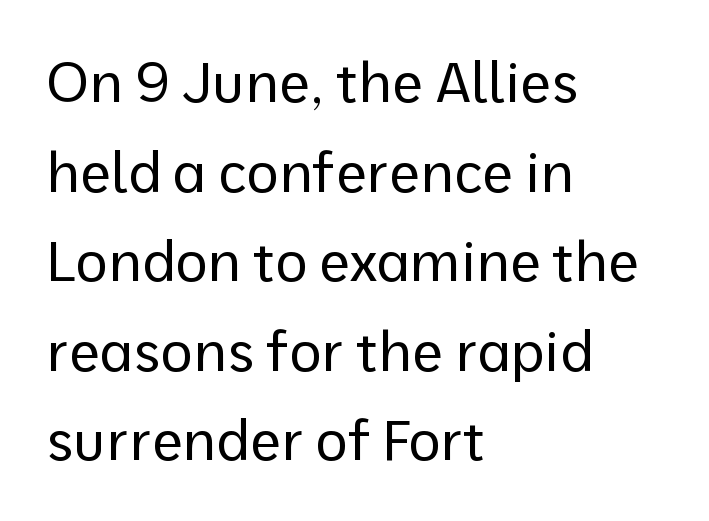
Q: Is the text bold? A: No.
Q: Is the text italic (slanted)? A: No, it is upright.
Q: Is the typeface a serif or a sans-serif typeface? A: Sans-serif.
Q: Is the text underlined? A: No.
Q: How is the paragraph aligned? A: Left-aligned.
Q: Is the spacing between letters normal or unusually wide? A: Normal.
Q: Is the spacing between lines tight, normal or loose? A: Normal.
Q: Width (condensed, normal, or wide)? A: Normal.
Q: Stroke contrast? A: Low.
Q: x-height? A: Medium.
Q: Monospaced? A: No.
